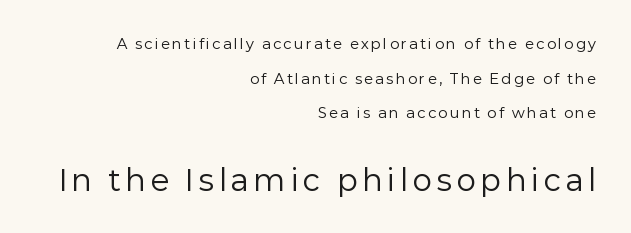
{"serif": "no", "italic": "no", "bold": "no", "weight": "regular", "width": "normal", "stroke_contrast": "low", "x_height": "medium", "monospaced": "no", "underline": "no", "align": "right", "line_spacing": "loose", "line_spacing_ratio": 2.48, "larger_block": "second", "size_ratio": 2.07, "glyph_px": 29}
